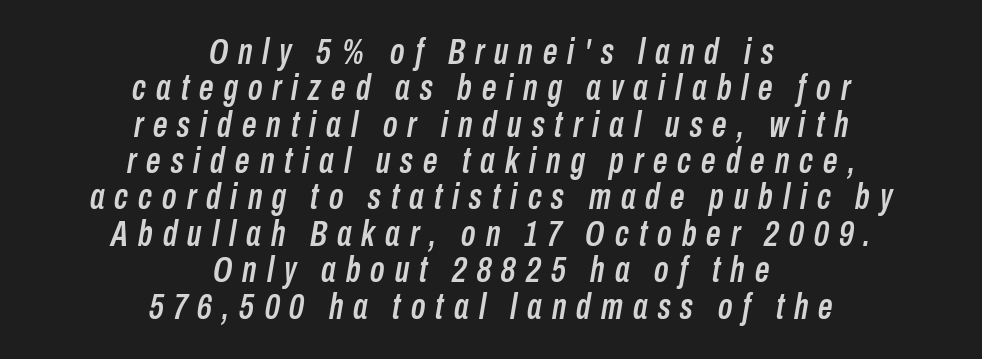
{"italic": "yes", "lean": "right", "slant_degrees": 10, "width": "condensed", "stroke_contrast": "low", "x_height": "medium", "monospaced": "no", "underline": "no", "align": "center", "line_spacing": "tight", "line_spacing_ratio": 1.01, "letter_spacing": "wide", "letter_spacing_em": 0.28, "glyph_px": 36}
